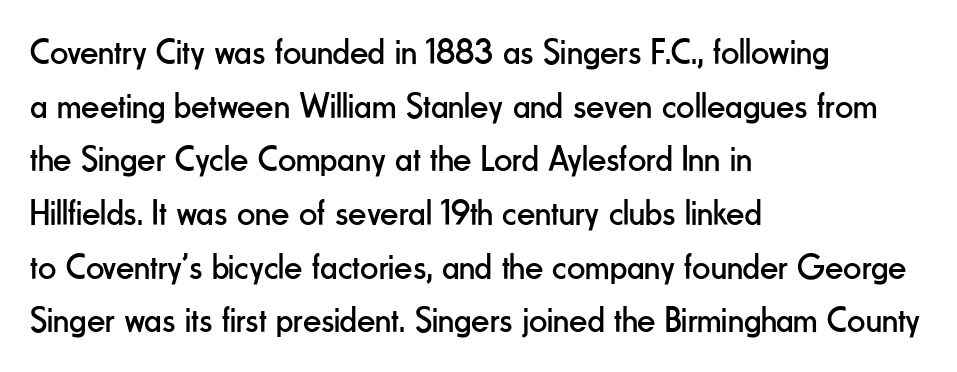
The image shows 36 px regular-weight, condensed sans-serif type, upright; set left-aligned, normal line spacing (1.49x), normal letter spacing, not underlined; low stroke contrast and a small x-height.
